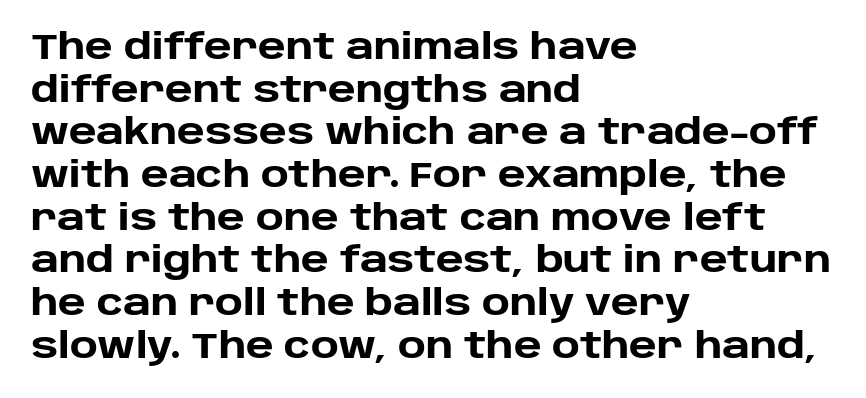
These lines are set flush left with a ragged right edge. Every letter is thick-stroked: bold, no question. Nobody touched the tracking dial on this one. The letters stand upright; this is a roman face. A typesetter would call this proportional, since set widths differ per character.
